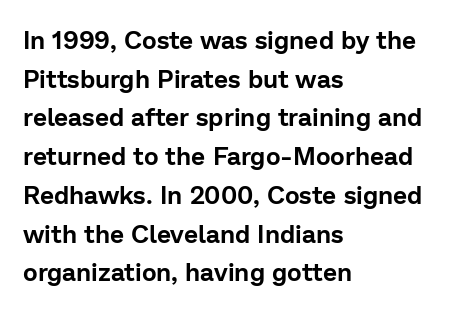
{"italic": "no", "underline": "no", "align": "left", "line_spacing": "normal", "line_spacing_ratio": 1.55, "letter_spacing": "normal", "letter_spacing_em": 0.0, "glyph_px": 25}
